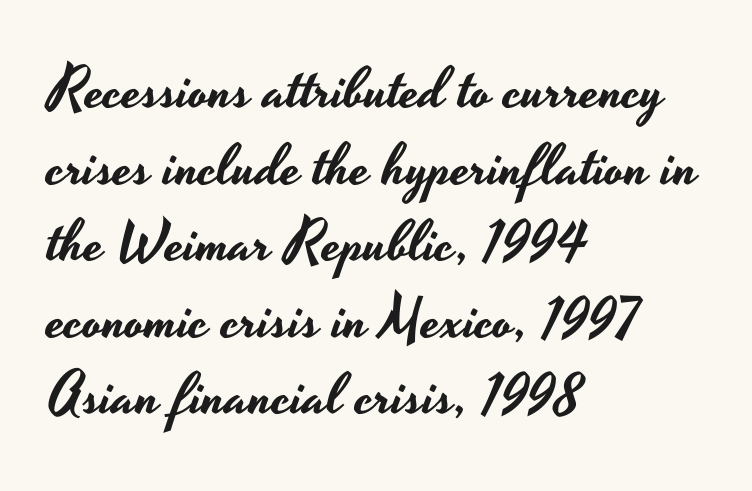
{"serif": "no", "width": "wide", "stroke_contrast": "low", "x_height": "small", "monospaced": "no", "underline": "no", "align": "left", "line_spacing": "normal", "line_spacing_ratio": 1.32, "letter_spacing": "normal", "letter_spacing_em": 0.0, "glyph_px": 58}
